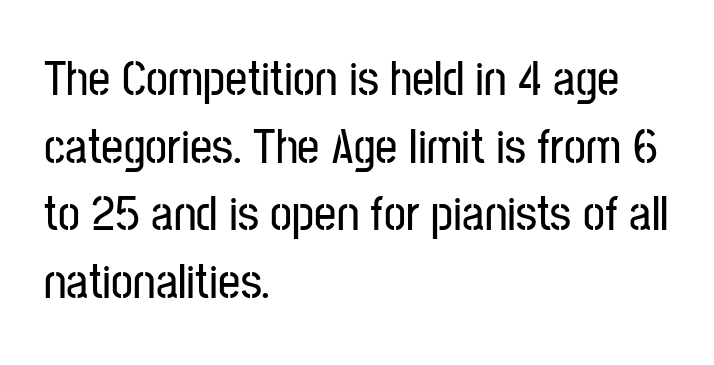
The image shows 49 px condensed sans-serif type, upright; set left-aligned, normal line spacing (1.38x), normal letter spacing, not underlined; low stroke contrast and a medium x-height.
